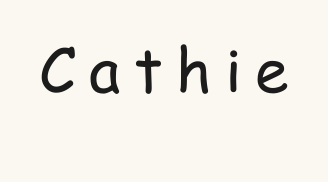
The image shows 61 px regular-weight, condensed sans-serif type, upright; set unusually wide letter spacing (+0.22 em), not underlined; low stroke contrast and a medium x-height.
